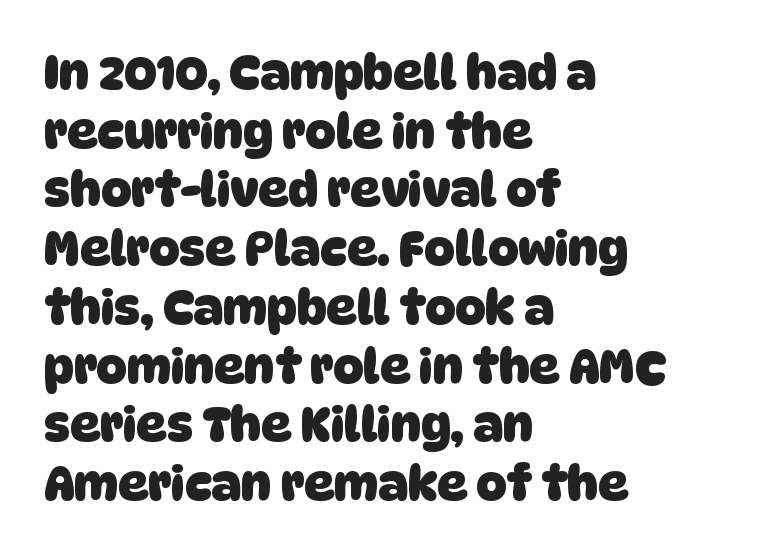
{"serif": "no", "bold": "yes", "weight": "heavy", "width": "normal", "stroke_contrast": "low", "x_height": "large", "monospaced": "no", "underline": "no", "align": "left", "line_spacing": "normal", "line_spacing_ratio": 1.25, "letter_spacing": "normal", "letter_spacing_em": 0.0, "glyph_px": 47}
